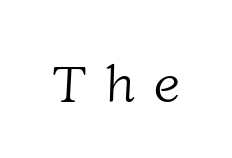
{"serif": "yes", "bold": "no", "weight": "light", "width": "normal", "stroke_contrast": "low", "x_height": "medium", "monospaced": "no", "underline": "no", "letter_spacing": "wide", "letter_spacing_em": 0.35, "glyph_px": 53}
